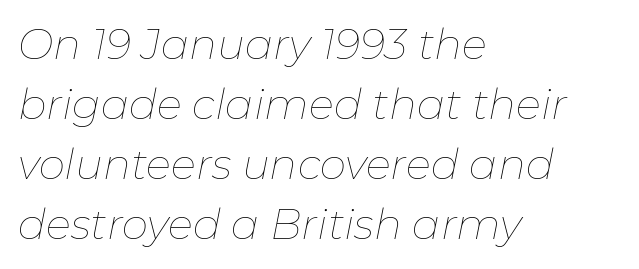
Q: Is the text bold? A: No.
Q: Is the text italic (slanted)? A: Yes, it leans right by about 11 degrees.
Q: Is the text underlined? A: No.
Q: How is the paragraph aligned? A: Left-aligned.
Q: Is the spacing between letters normal or unusually wide? A: Normal.
Q: Is the spacing between lines tight, normal or loose? A: Normal.
Q: Width (condensed, normal, or wide)? A: Normal.
Q: Stroke contrast? A: Low.
Q: x-height? A: Medium.
Q: Monospaced? A: No.
